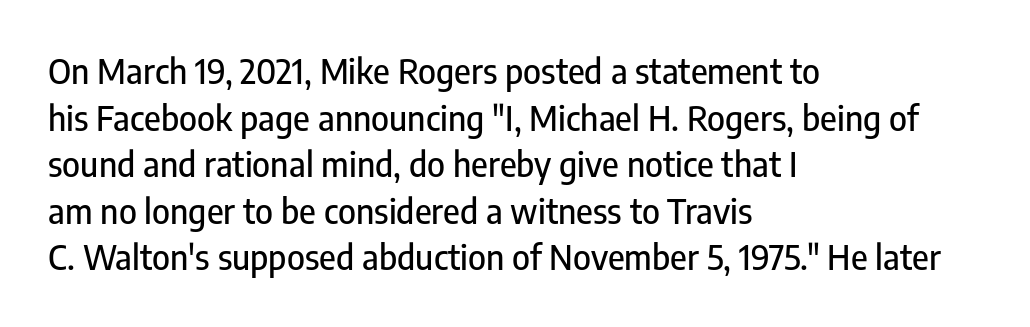
{"serif": "no", "italic": "no", "width": "condensed", "stroke_contrast": "low", "x_height": "medium", "monospaced": "no", "underline": "no", "align": "left", "line_spacing": "normal", "line_spacing_ratio": 1.37, "letter_spacing": "normal", "letter_spacing_em": 0.0, "glyph_px": 34}
